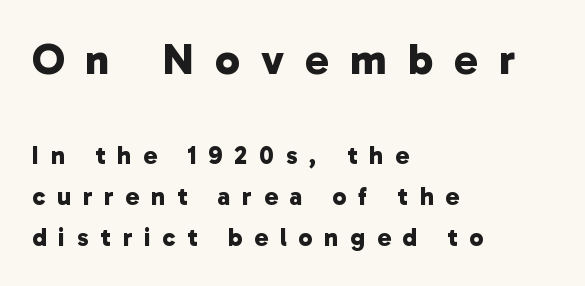
Q: Is the text bold? A: Yes.
Q: Is the typeface a serif or a sans-serif typeface? A: Sans-serif.
Q: Is the text underlined? A: No.
Q: How is the paragraph aligned? A: Left-aligned.
Q: Is the spacing between letters normal or unusually wide? A: Unusually wide.
Q: Is the spacing between lines tight, normal or loose? A: Normal.
Q: Which block of text is set in a larger size, the first (top) or the second (bottom)? A: The first (top) one.
Q: Width (condensed, normal, or wide)? A: Normal.
Q: Stroke contrast? A: Low.
Q: x-height? A: Medium.
Q: Monospaced? A: No.
